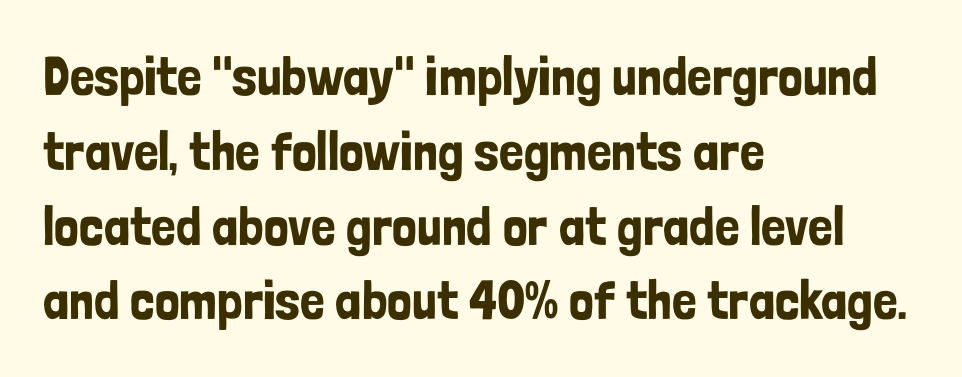
{"serif": "no", "italic": "no", "width": "condensed", "stroke_contrast": "low", "x_height": "medium", "monospaced": "no", "underline": "no", "align": "left", "line_spacing": "normal", "line_spacing_ratio": 1.36, "letter_spacing": "normal", "letter_spacing_em": 0.0, "glyph_px": 55}
